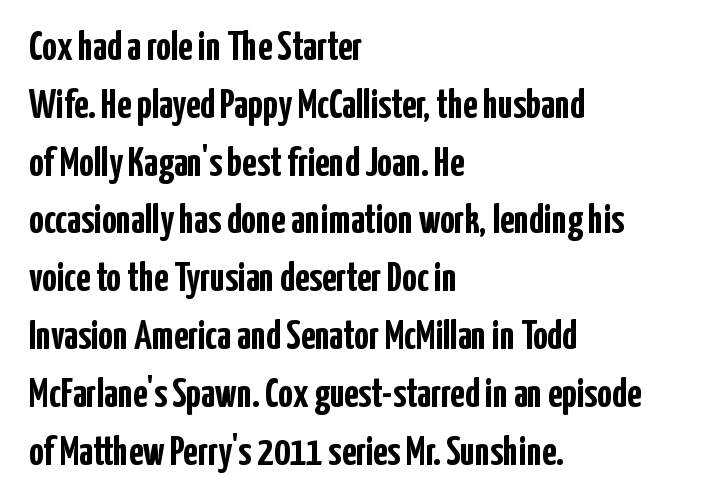
{"serif": "no", "italic": "no", "bold": "yes", "weight": "semibold", "width": "condensed", "stroke_contrast": "low", "x_height": "medium", "monospaced": "no", "underline": "no", "align": "left", "line_spacing": "normal", "line_spacing_ratio": 1.41, "letter_spacing": "normal", "letter_spacing_em": 0.0, "glyph_px": 41}
